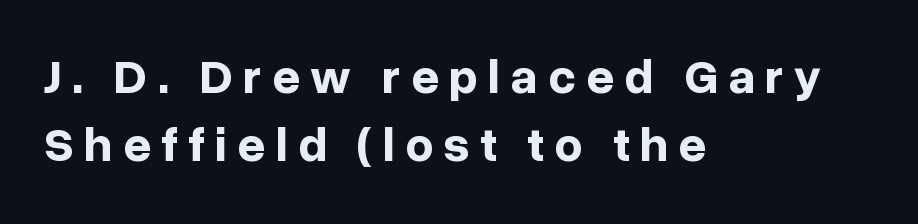
The image shows 49 px bold sans-serif type, upright; set left-aligned, normal line spacing (1.39x), unusually wide letter spacing (+0.21 em), not underlined; low stroke contrast and a medium x-height.
